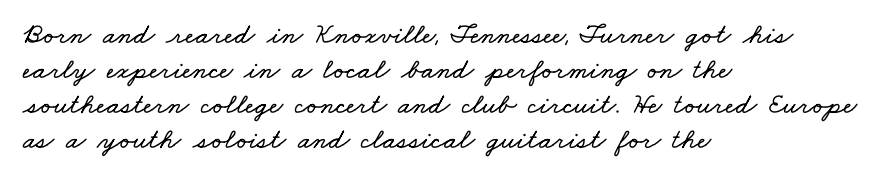
Q: Is the text underlined? A: No.
Q: How is the paragraph aligned? A: Left-aligned.
Q: Is the spacing between letters normal or unusually wide? A: Normal.
Q: Width (condensed, normal, or wide)? A: Wide.
Q: Stroke contrast? A: Low.
Q: x-height? A: Small.
Q: Monospaced? A: No.
